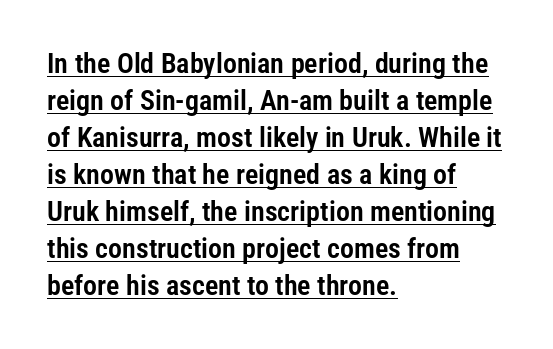
{"serif": "no", "italic": "no", "width": "condensed", "stroke_contrast": "low", "x_height": "medium", "monospaced": "no", "underline": "yes", "align": "left", "line_spacing": "normal", "line_spacing_ratio": 1.32, "letter_spacing": "normal", "letter_spacing_em": 0.0, "glyph_px": 28}
